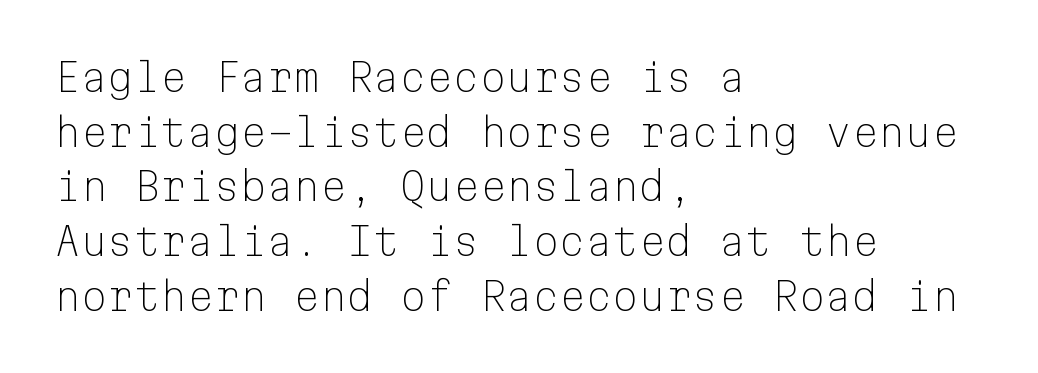
Q: Is the text bold? A: No.
Q: Is the text italic (slanted)? A: No, it is upright.
Q: Is the typeface a serif or a sans-serif typeface? A: Sans-serif.
Q: Is the text underlined? A: No.
Q: How is the paragraph aligned? A: Left-aligned.
Q: Is the spacing between letters normal or unusually wide? A: Normal.
Q: Is the spacing between lines tight, normal or loose? A: Normal.
Q: Width (condensed, normal, or wide)? A: Normal.
Q: Stroke contrast? A: Low.
Q: x-height? A: Medium.
Q: Monospaced? A: Yes.
